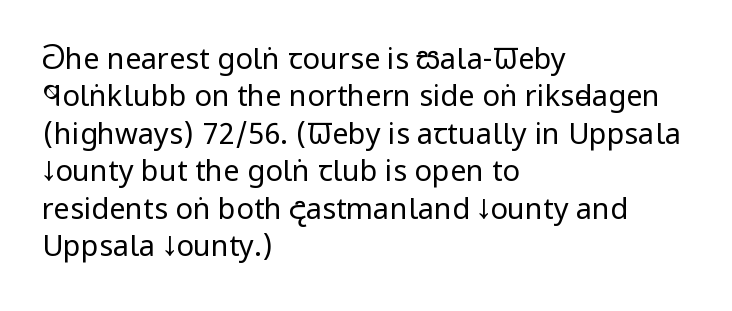
Q: Is the text bold? A: No.
Q: Is the text italic (slanted)? A: No, it is upright.
Q: Is the typeface a serif or a sans-serif typeface? A: Sans-serif.
Q: Is the text underlined? A: No.
Q: How is the paragraph aligned? A: Left-aligned.
Q: Is the spacing between letters normal or unusually wide? A: Normal.
Q: Is the spacing between lines tight, normal or loose? A: Normal.
Q: Width (condensed, normal, or wide)? A: Condensed.
Q: Stroke contrast? A: Low.
Q: x-height? A: Large.
Q: Monospaced? A: No.
